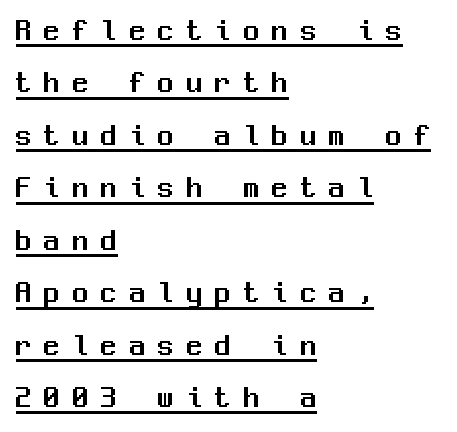
Here the designer chose a console-style face with uniform glyph widths. The passage shown stacks its lines at a standard gap. The lettering holds an erect, upright posture throughout. What stands out about the letter spacing? Its width — letters are far apart. Somebody hit Ctrl+U on this one — the words are underlined. These lines are composed in type without serifs.
